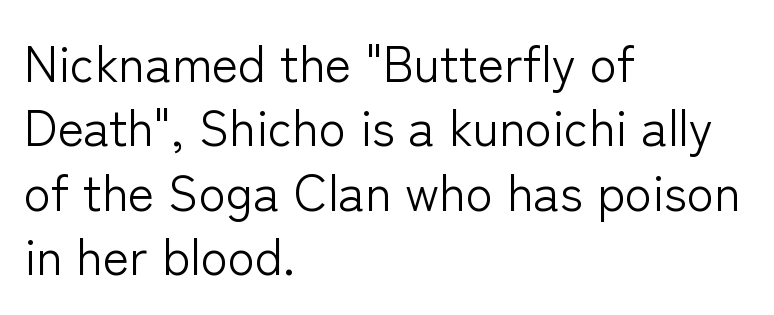
The image shows 50 px light sans-serif type, upright; set left-aligned, normal line spacing (1.29x), normal letter spacing, not underlined; low stroke contrast and a medium x-height.
